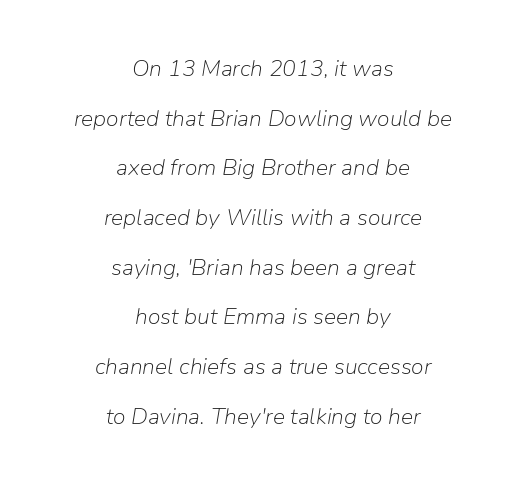
The image shows 23 px text type, italic (leaning right); set centered, loose line spacing (2.16x), normal letter spacing, not underlined.
